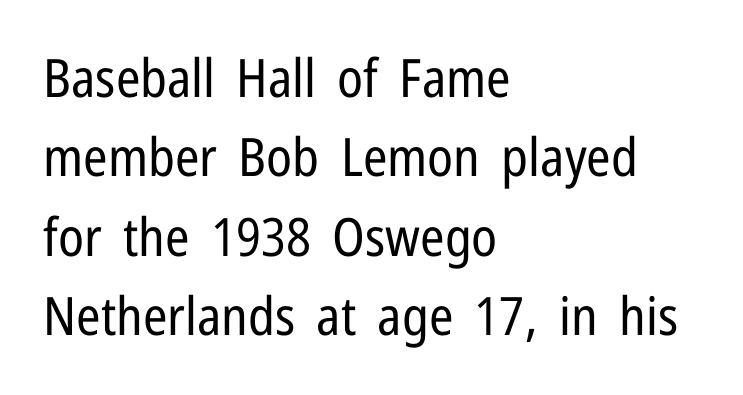
The image shows 53 px regular-weight, condensed sans-serif type, upright; set left-aligned, normal line spacing (1.5x), normal letter spacing, not underlined; low stroke contrast and a medium x-height.
